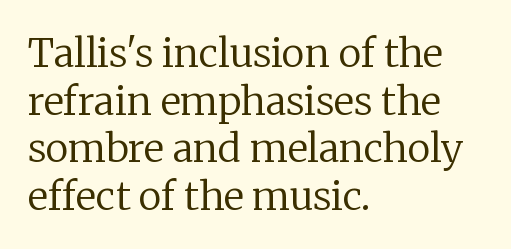
{"serif": "yes", "italic": "no", "bold": "no", "weight": "regular", "width": "normal", "stroke_contrast": "low", "x_height": "medium", "monospaced": "no", "underline": "no", "align": "left", "line_spacing_ratio": 1.22, "letter_spacing": "normal", "letter_spacing_em": 0.0, "glyph_px": 39}
